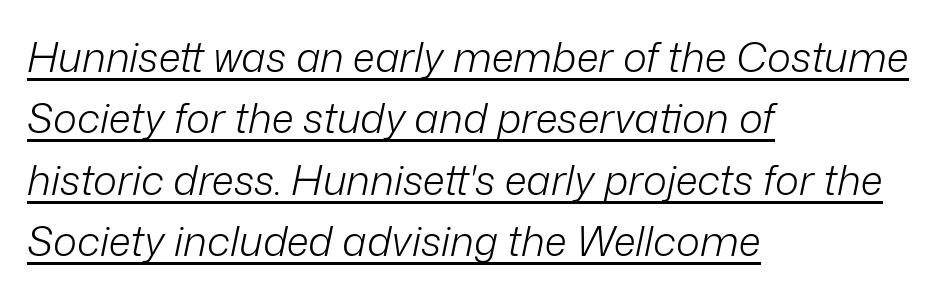
{"italic": "yes", "lean": "right", "slant_degrees": 12, "bold": "no", "weight": "light", "width": "normal", "stroke_contrast": "low", "x_height": "medium", "monospaced": "no", "underline": "yes", "align": "left", "line_spacing": "normal", "line_spacing_ratio": 1.5, "letter_spacing": "normal", "letter_spacing_em": 0.0, "glyph_px": 41}
